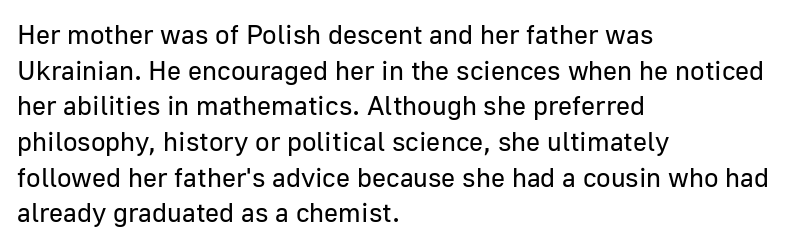
{"italic": "no", "bold": "no", "underline": "no", "align": "left", "line_spacing": "normal", "line_spacing_ratio": 1.32, "letter_spacing": "normal", "letter_spacing_em": 0.0, "glyph_px": 27}
